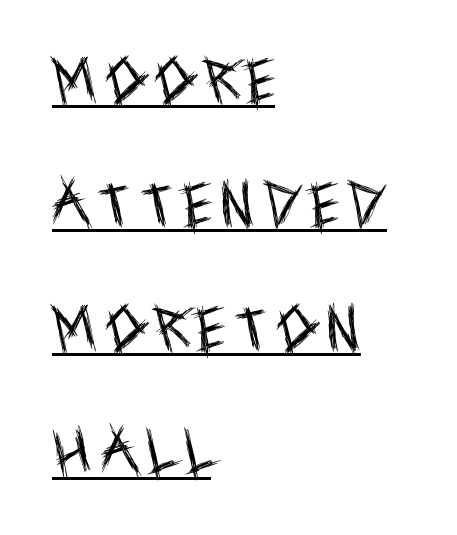
The image shows 51 px regular-weight, condensed sans-serif type, upright; set left-aligned, loose line spacing (2.43x), underlined; a large x-height.
